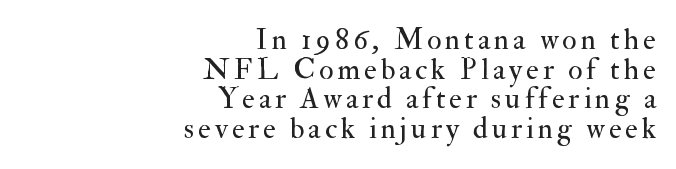
Glance below the letters and you will spot only blank space. If you measured baseline to baseline, you'd find a short distance. Font category for this specimen: serif. The text block is weighted toward the right margin, trailing off unevenly leftward.
